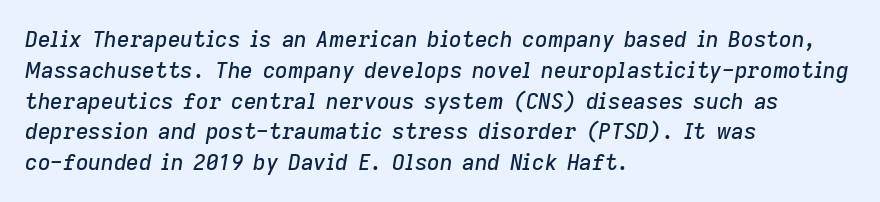
The image shows 22 px text type, italic (leaning right); set left-aligned, normal line spacing (1.4x), normal letter spacing, not underlined.
